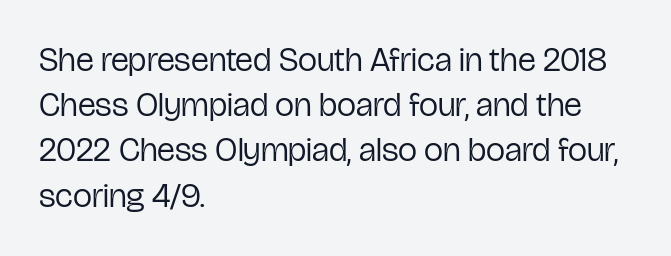
{"serif": "no", "italic": "no", "bold": "no", "weight": "regular", "width": "condensed", "stroke_contrast": "low", "x_height": "medium", "monospaced": "no", "underline": "no", "align": "left", "line_spacing": "normal", "line_spacing_ratio": 1.33, "letter_spacing": "normal", "letter_spacing_em": 0.0, "glyph_px": 34}
